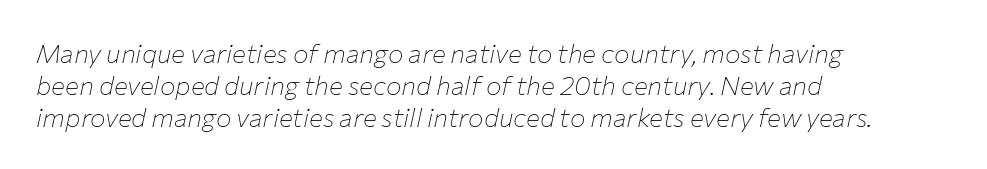
The image shows 26 px text type, italic (leaning right); set left-aligned, line spacing 1.23x, normal letter spacing, not underlined.
